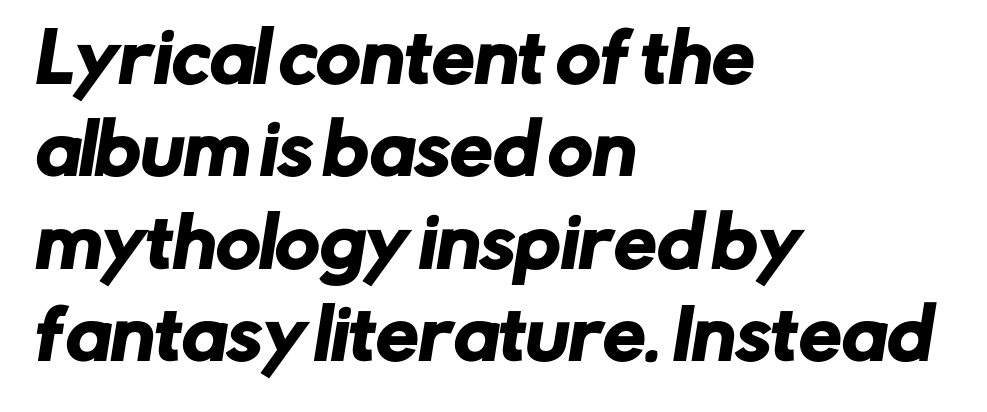
{"serif": "no", "width": "normal", "stroke_contrast": "low", "x_height": "medium", "monospaced": "no", "underline": "no", "align": "left", "line_spacing": "normal", "line_spacing_ratio": 1.36, "letter_spacing": "normal", "letter_spacing_em": 0.0, "glyph_px": 68}
